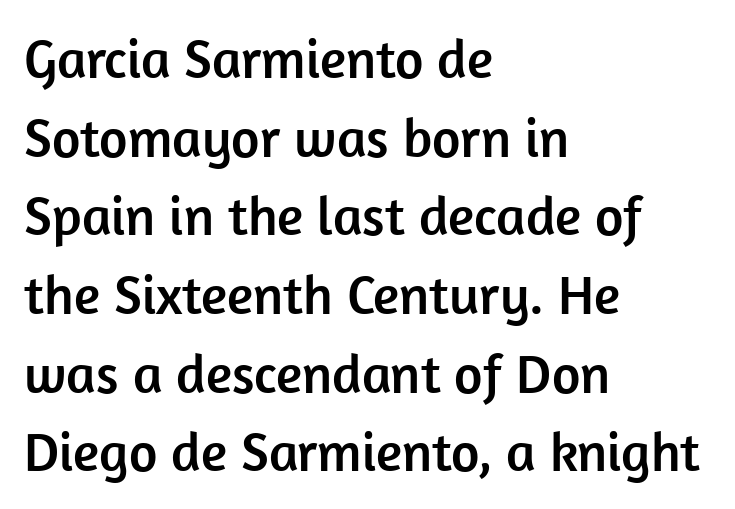
Q: Is the text italic (slanted)? A: No, it is upright.
Q: Is the typeface a serif or a sans-serif typeface? A: Sans-serif.
Q: Is the text underlined? A: No.
Q: How is the paragraph aligned? A: Left-aligned.
Q: Is the spacing between letters normal or unusually wide? A: Normal.
Q: Is the spacing between lines tight, normal or loose? A: Normal.
Q: Width (condensed, normal, or wide)? A: Normal.
Q: Stroke contrast? A: Low.
Q: x-height? A: Medium.
Q: Monospaced? A: No.
